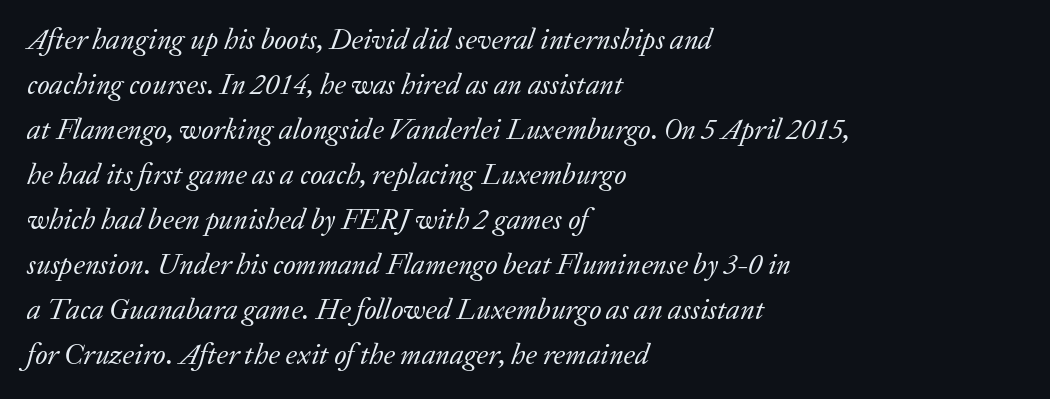
Which margin do the lines hug? The left one — the right edge is uneven. Nothing heavy about these letters — not bold at all. Default kerning and tracking; the words read as compact shapes. The passage shown is typed in a proportional face where columns would drift.
